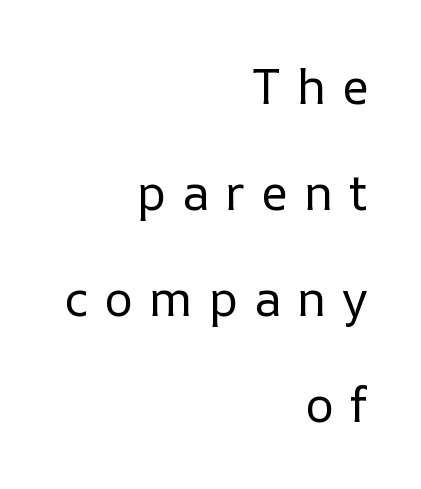
{"italic": "no", "bold": "no", "weight": "regular", "width": "normal", "stroke_contrast": "low", "x_height": "medium", "monospaced": "no", "underline": "no", "align": "right", "line_spacing": "loose", "line_spacing_ratio": 2.16, "letter_spacing": "wide", "letter_spacing_em": 0.33, "glyph_px": 49}
